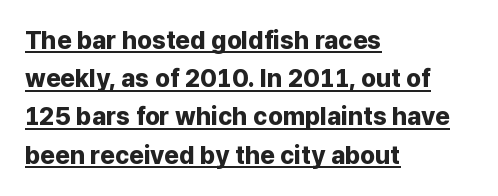
{"italic": "no", "bold": "yes", "underline": "yes", "align": "left", "line_spacing": "normal", "line_spacing_ratio": 1.53, "letter_spacing": "normal", "letter_spacing_em": 0.0, "glyph_px": 25}
